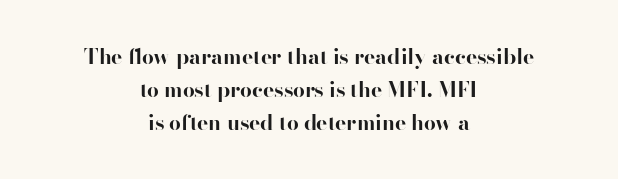
The image shows 21 px bold type, upright; set centered, normal line spacing (1.57x), normal letter spacing, not underlined.
